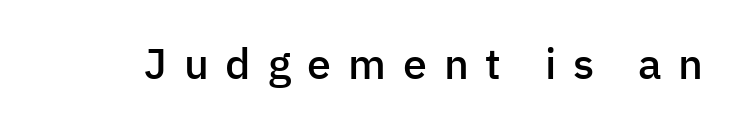
The image shows 43 px semibold sans-serif type, upright; set unusually wide letter spacing (+0.39 em), not underlined; low stroke contrast and a medium x-height.
